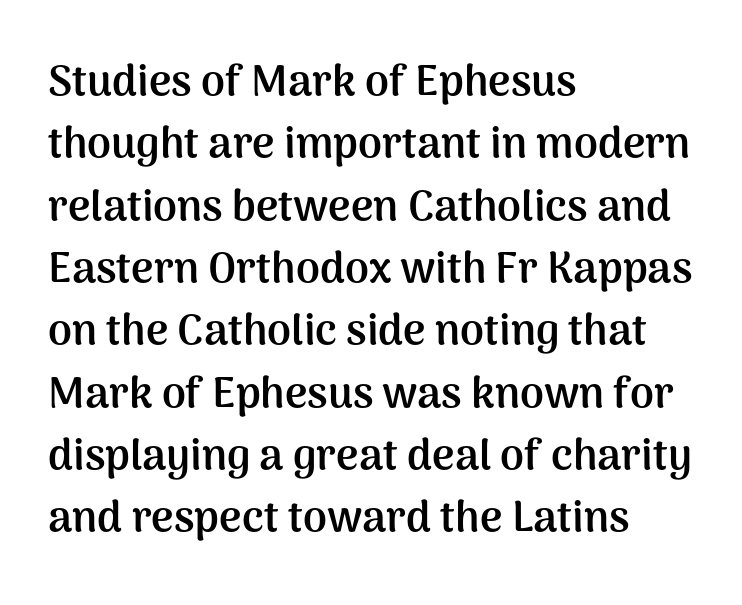
{"serif": "no", "italic": "no", "bold": "yes", "weight": "semibold", "width": "normal", "stroke_contrast": "medium", "x_height": "medium", "monospaced": "no", "underline": "no", "align": "left", "line_spacing": "normal", "line_spacing_ratio": 1.45, "letter_spacing": "normal", "letter_spacing_em": 0.0, "glyph_px": 43}
